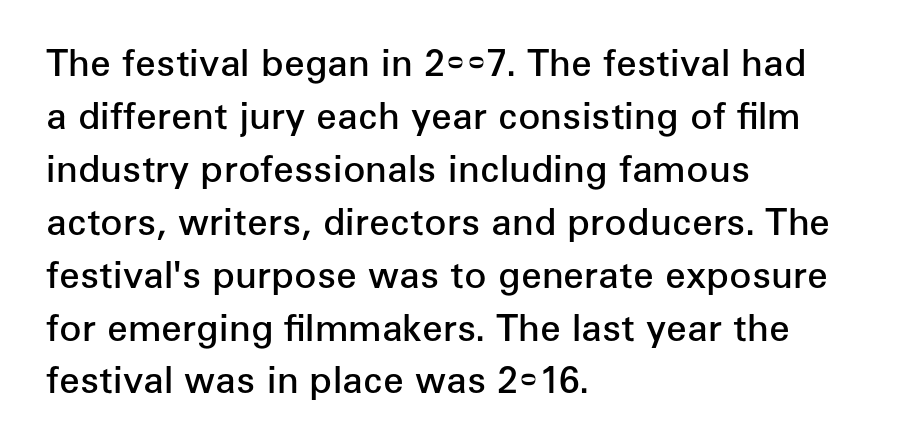
Q: Is the text bold? A: Semi-bold.
Q: Is the text italic (slanted)? A: No, it is upright.
Q: Is the typeface a serif or a sans-serif typeface? A: Sans-serif.
Q: Is the text underlined? A: No.
Q: How is the paragraph aligned? A: Left-aligned.
Q: Is the spacing between letters normal or unusually wide? A: Normal.
Q: Is the spacing between lines tight, normal or loose? A: Normal.
Q: Width (condensed, normal, or wide)? A: Normal.
Q: Stroke contrast? A: Low.
Q: x-height? A: Medium.
Q: Monospaced? A: No.
